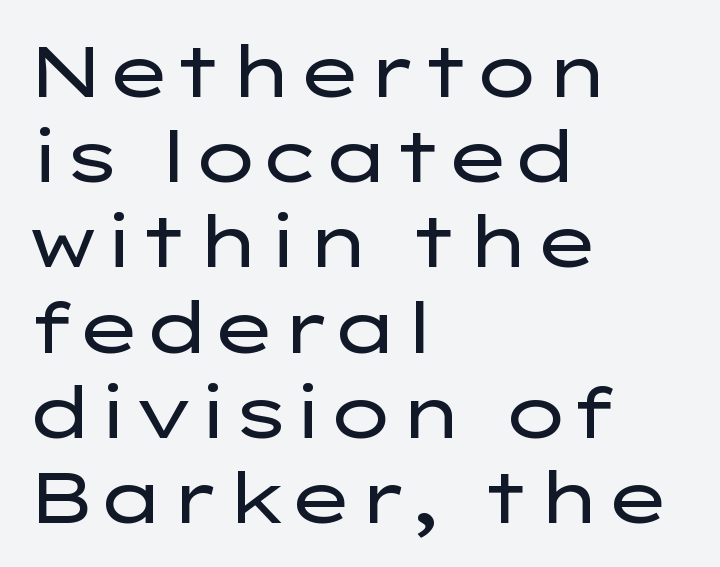
{"serif": "no", "italic": "no", "bold": "no", "weight": "regular", "width": "wide", "stroke_contrast": "low", "x_height": "medium", "monospaced": "no", "underline": "no", "align": "left", "line_spacing_ratio": 1.2, "letter_spacing": "normal", "letter_spacing_em": 0.0, "glyph_px": 71}
